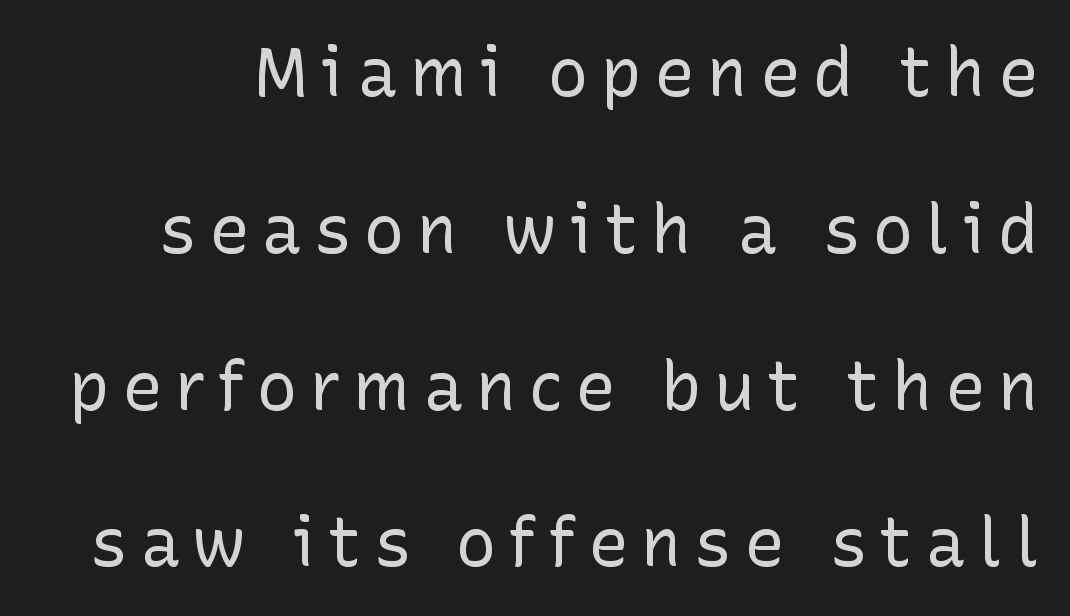
The image shows 67 px regular-weight sans-serif type, upright; set loose line spacing (2.34x), not underlined; low stroke contrast and a medium x-height.
